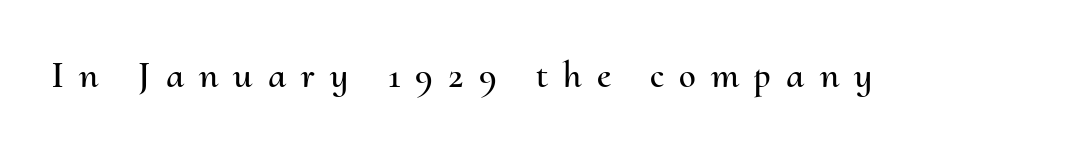
The image shows 38 px text type, upright; set unusually wide letter spacing (+0.4 em), not underlined; medium stroke contrast and a small x-height.
